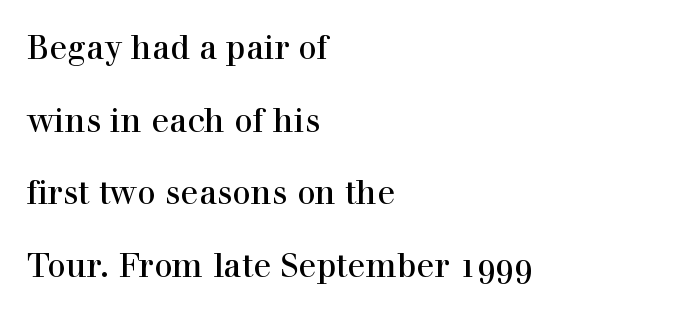
The image shows 33 px serif type, upright; set left-aligned, loose line spacing (2.2x), normal letter spacing, not underlined; a medium x-height.
